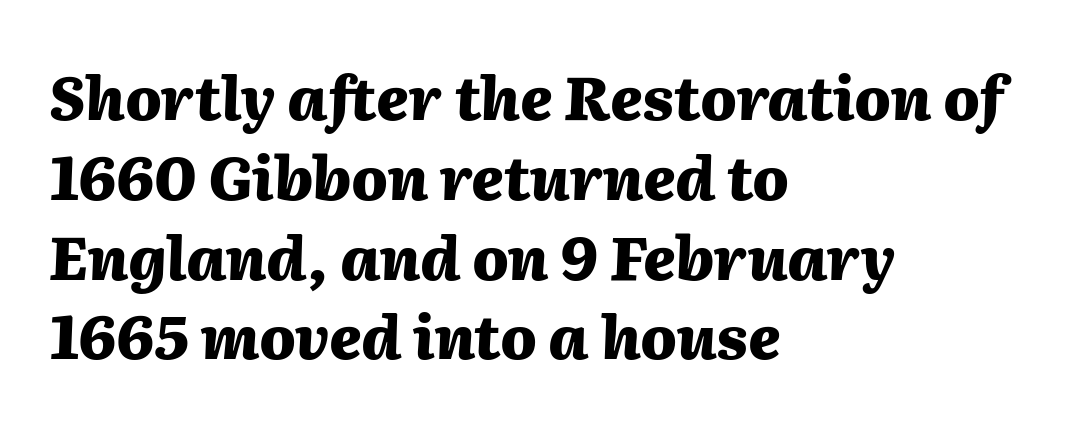
{"italic": "yes", "lean": "right", "slant_degrees": 2, "bold": "yes", "weight": "heavy", "width": "normal", "stroke_contrast": "medium", "x_height": "medium", "monospaced": "no", "underline": "no", "align": "left", "line_spacing": "normal", "line_spacing_ratio": 1.33, "letter_spacing": "normal", "letter_spacing_em": 0.0, "glyph_px": 60}
